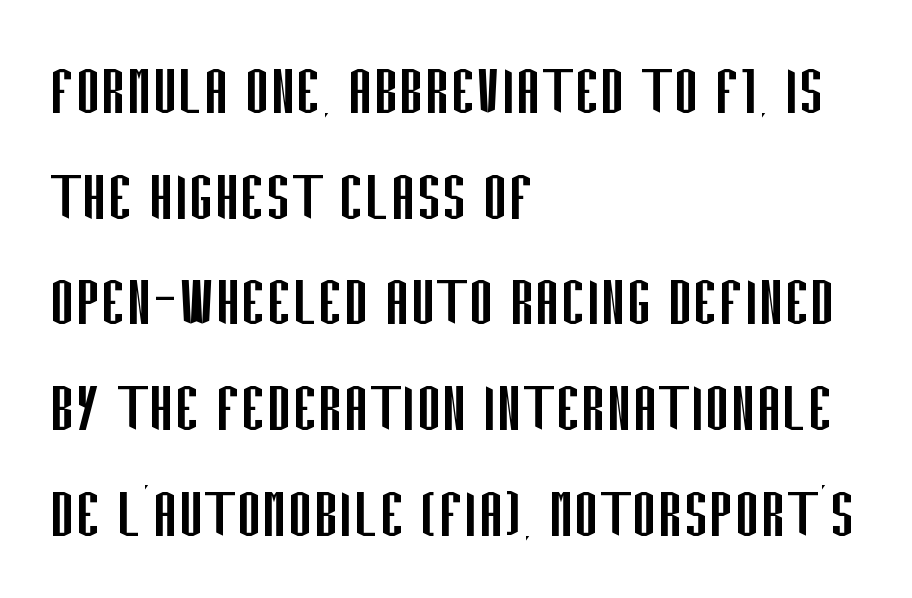
The image shows 76 px regular-weight, condensed sans-serif type, upright; set left-aligned, normal line spacing (1.39x), normal letter spacing, not underlined; low stroke contrast and a large x-height.
